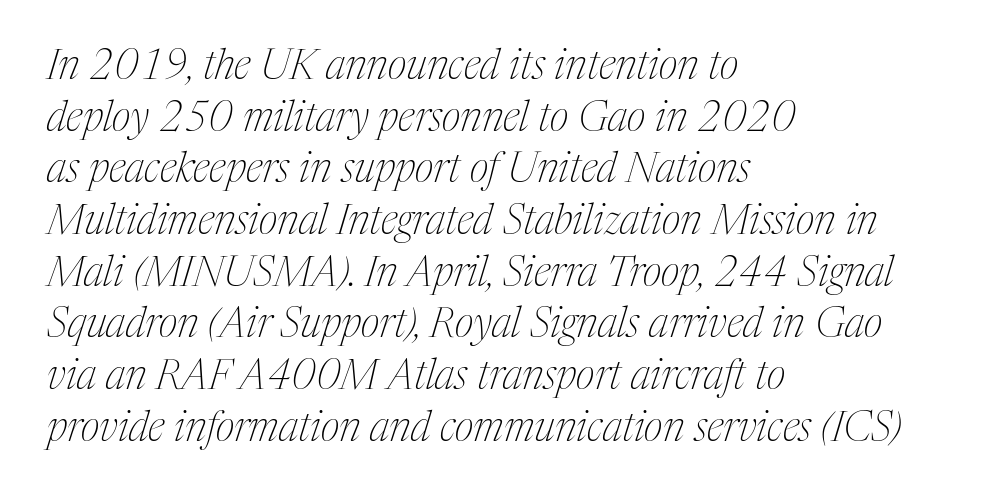
The image shows 41 px thin, condensed serif type, italic (leaning right); set left-aligned, normal line spacing (1.26x), normal letter spacing, not underlined; medium stroke contrast and a medium x-height.
